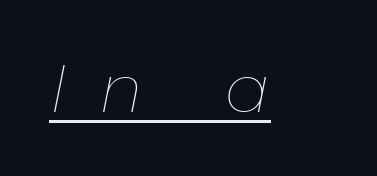
Counters stay open thanks to moderate or lighter strokes. These lines have a slow, spaced-out rhythm from letter to letter. The letters advance in unequal steps, a hallmark of proportional type. Compared with ordinary roman type, these characters are visibly tilted. Underlined type.
